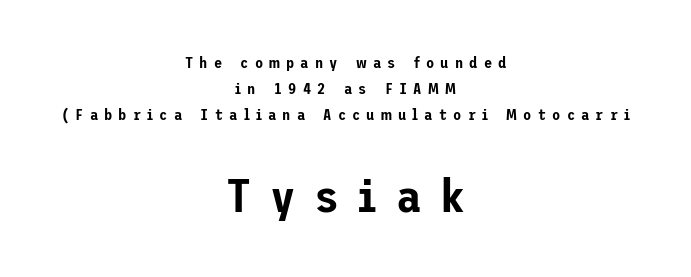
Q: Is the text italic (slanted)? A: No, it is upright.
Q: Is the typeface a serif or a sans-serif typeface? A: Sans-serif.
Q: Is the text underlined? A: No.
Q: How is the paragraph aligned? A: Centered.
Q: Is the spacing between letters normal or unusually wide? A: Unusually wide.
Q: Which block of text is set in a larger size, the first (top) or the second (bottom)? A: The second (bottom) one.
Q: Width (condensed, normal, or wide)? A: Normal.
Q: Stroke contrast? A: Low.
Q: x-height? A: Medium.
